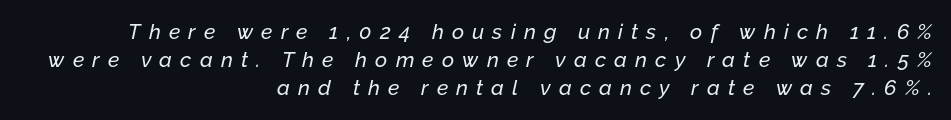
Q: Is the text italic (slanted)? A: Yes, it leans right by about 12 degrees.
Q: Is the text underlined? A: No.
Q: How is the paragraph aligned? A: Right-aligned.
Q: Is the spacing between letters normal or unusually wide? A: Unusually wide.
Q: Is the spacing between lines tight, normal or loose? A: Normal.
